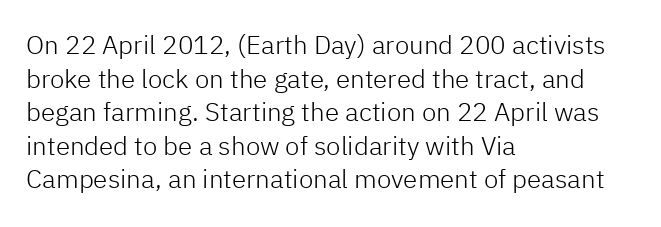
{"italic": "no", "bold": "no", "underline": "no", "align": "left", "line_spacing": "normal", "line_spacing_ratio": 1.29, "letter_spacing": "normal", "letter_spacing_em": 0.0, "glyph_px": 26}
